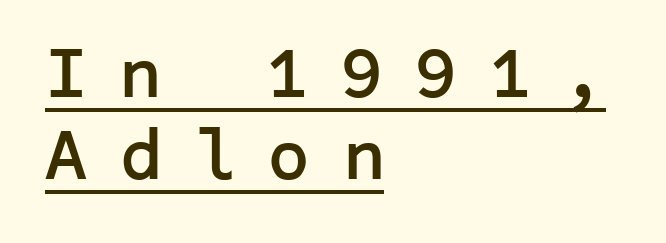
{"serif": "no", "italic": "no", "bold": "yes", "weight": "semibold", "width": "normal", "stroke_contrast": "low", "x_height": "medium", "underline": "yes", "align": "left", "line_spacing": "tight", "line_spacing_ratio": 1.14, "letter_spacing": "wide", "letter_spacing_em": 0.46, "glyph_px": 72}
